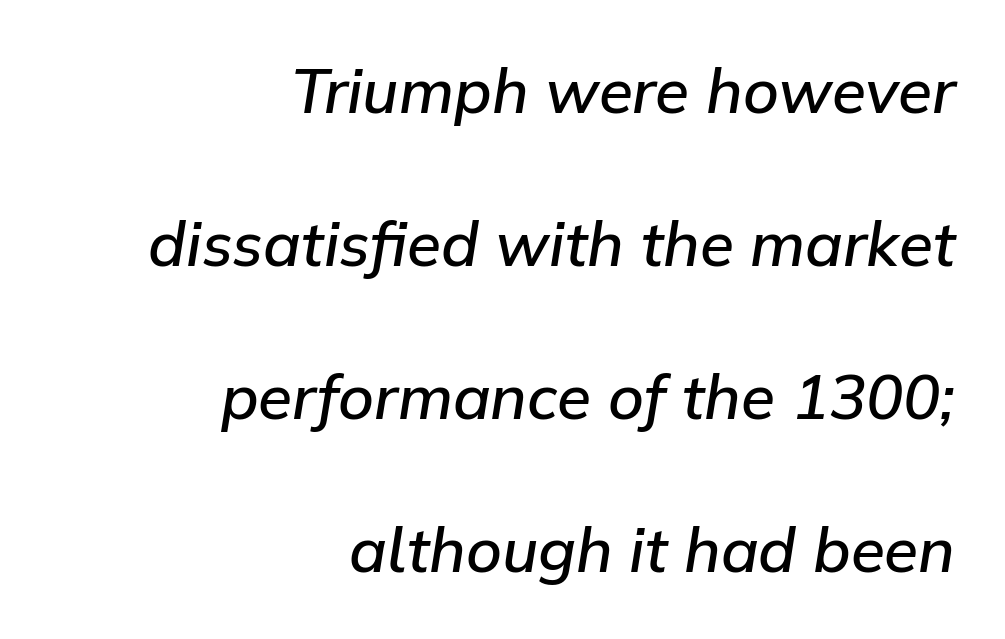
The typesetting leans somewhat heavy: a semibold. You could not count columns in this text — the font is proportionally spaced. Lines of text with bare space underneath. These lines stack with their right ends in a neat column. Caption: standard tracking, unaltered. The letters are slanted; this is an italic face.
